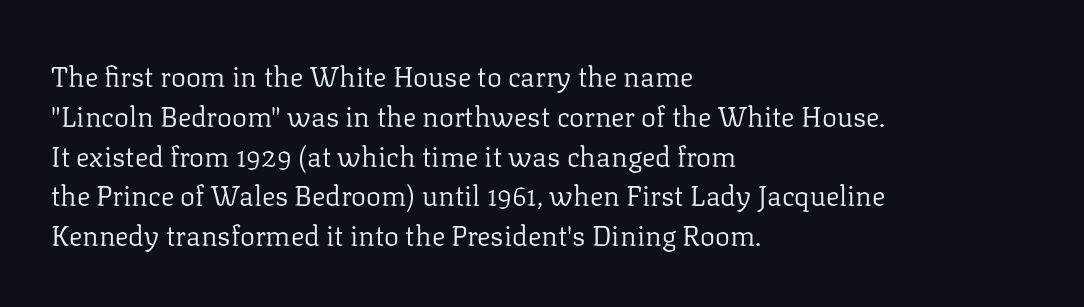
The image shows 28 px regular-weight serif type, upright; set left-aligned, normal line spacing (1.42x), normal letter spacing, not underlined; low stroke contrast and a medium x-height.
